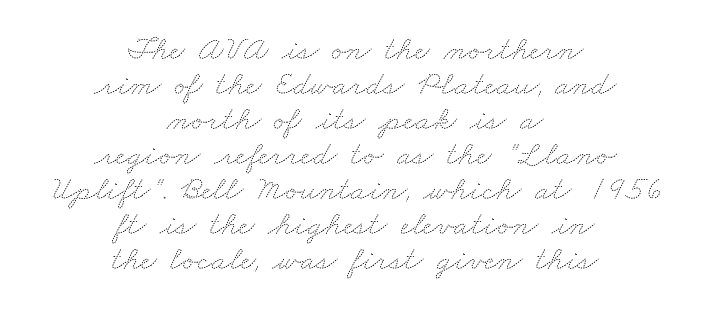
{"bold": "no", "weight": "thin", "width": "wide", "stroke_contrast": "medium", "x_height": "small", "monospaced": "no", "underline": "no", "align": "center", "line_spacing": "tight", "line_spacing_ratio": 1.03, "letter_spacing": "normal", "letter_spacing_em": 0.0, "glyph_px": 34}
